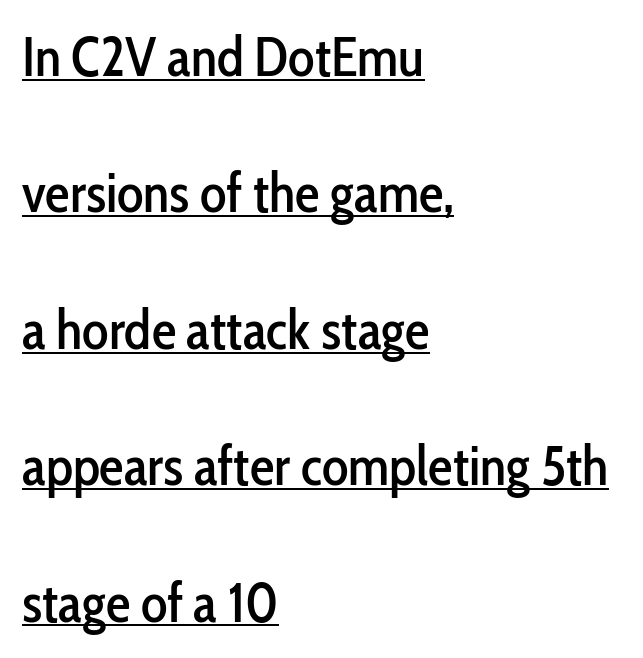
{"serif": "no", "italic": "no", "width": "condensed", "stroke_contrast": "low", "x_height": "medium", "monospaced": "no", "underline": "yes", "align": "left", "line_spacing": "loose", "line_spacing_ratio": 2.48, "letter_spacing": "normal", "letter_spacing_em": 0.0, "glyph_px": 55}
